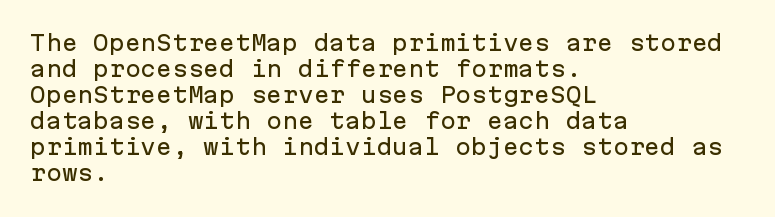
Q: Is the text italic (slanted)? A: No, it is upright.
Q: Is the text underlined? A: No.
Q: How is the paragraph aligned? A: Left-aligned.
Q: Is the spacing between letters normal or unusually wide? A: Normal.
